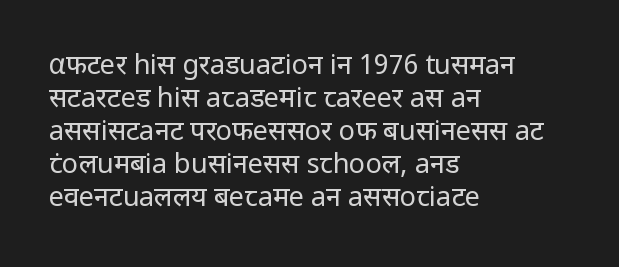
The image shows 27 px text type, upright; set left-aligned, line spacing 1.22x, normal letter spacing, not underlined.
